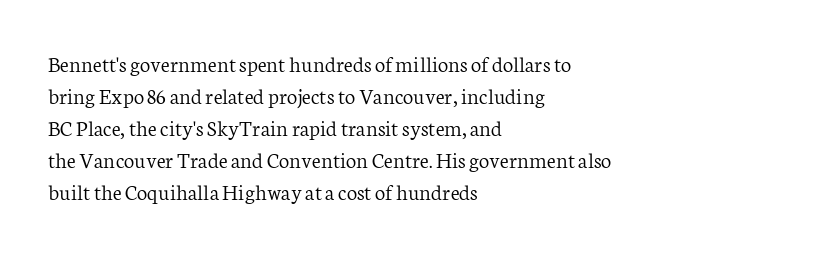
The image shows 23 px text type, upright; set left-aligned, normal line spacing (1.39x), normal letter spacing, not underlined.
